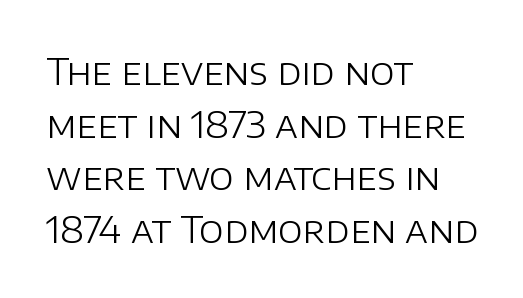
{"serif": "no", "italic": "no", "bold": "no", "weight": "light", "width": "normal", "stroke_contrast": "low", "x_height": "large", "monospaced": "no", "underline": "no", "align": "left", "line_spacing": "normal", "line_spacing_ratio": 1.42, "letter_spacing": "normal", "letter_spacing_em": 0.0, "glyph_px": 37}
